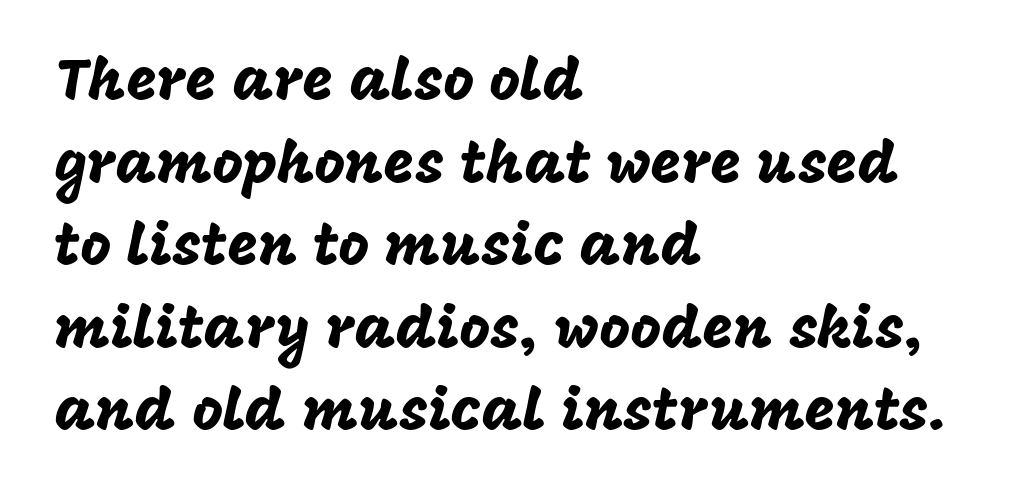
{"serif": "no", "width": "normal", "stroke_contrast": "low", "x_height": "large", "monospaced": "no", "underline": "no", "align": "left", "line_spacing": "normal", "line_spacing_ratio": 1.4, "letter_spacing": "normal", "letter_spacing_em": 0.0, "glyph_px": 59}
